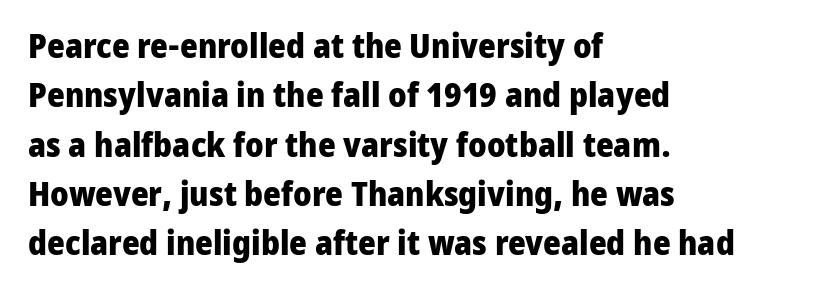
These lines carry a lot of weight — the face is fully bold. The glyphs in this specimen are sans serif. These lines are set flush left with a ragged right edge. Posture: straight, roman, zero tilt. Lines of text with bare space underneath. Short note: letters normally spaced.
